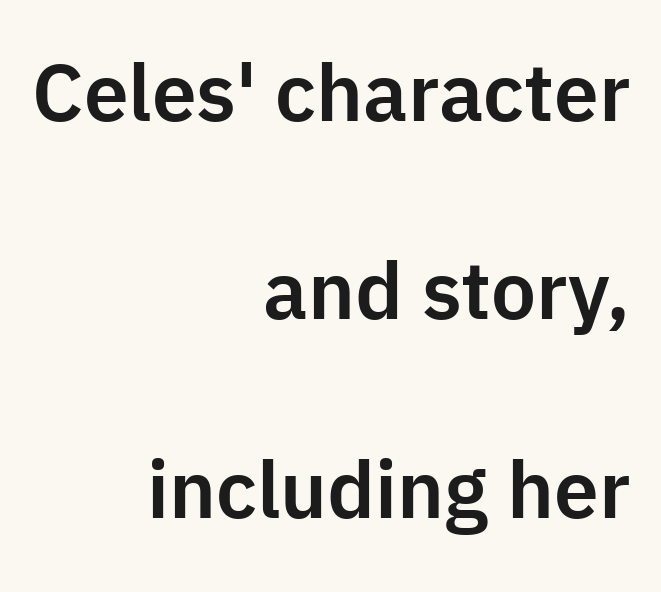
The image shows 80 px sans-serif type, upright; set right-aligned, loose line spacing (2.48x), normal letter spacing, not underlined; low stroke contrast and a medium x-height.
